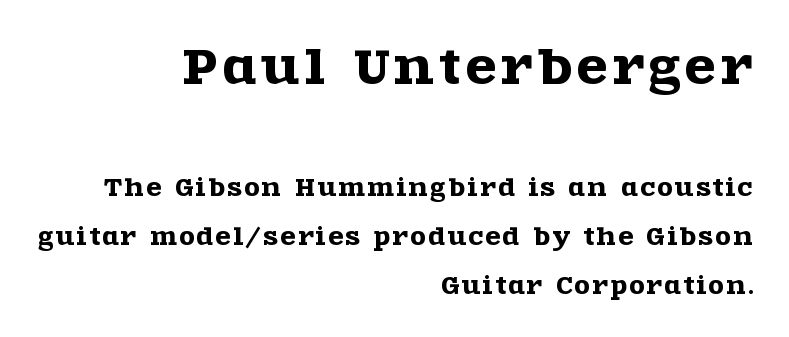
The image shows 45 px wide serif type, upright; set right-aligned, loose line spacing (2.22x), not underlined; the first (top) block is 2.05x larger; a large x-height.
